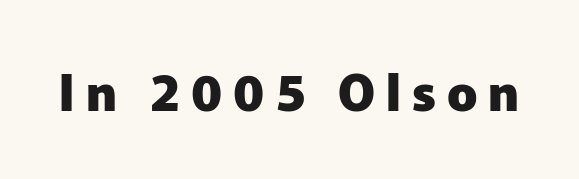
The image shows 50 px heavy sans-serif type, upright; set unusually wide letter spacing (+0.22 em), not underlined; low stroke contrast and a medium x-height.
